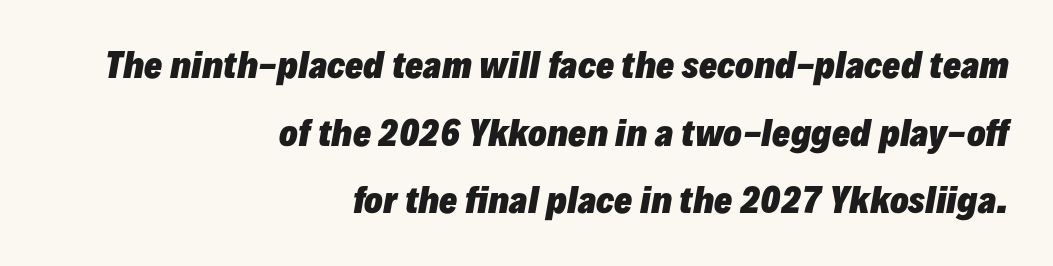
Q: Is the text bold? A: Yes.
Q: Is the text italic (slanted)? A: Yes, it leans right by about 10 degrees.
Q: Is the text underlined? A: No.
Q: How is the paragraph aligned? A: Right-aligned.
Q: Is the spacing between letters normal or unusually wide? A: Normal.
Q: Is the spacing between lines tight, normal or loose? A: Loose.
Q: Width (condensed, normal, or wide)? A: Normal.
Q: Stroke contrast? A: Low.
Q: x-height? A: Medium.
Q: Monospaced? A: No.
